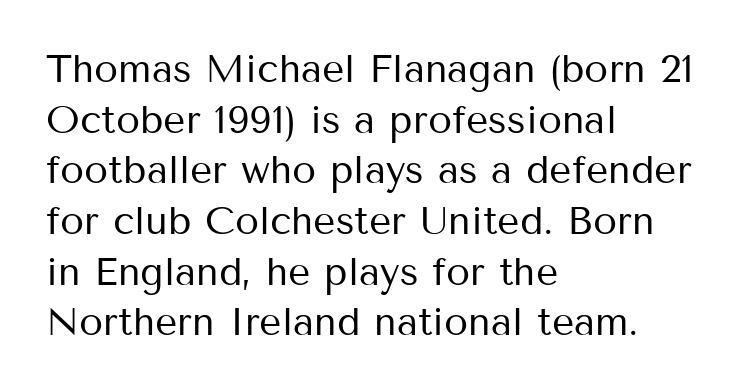
Q: Is the text bold? A: No.
Q: Is the text italic (slanted)? A: No, it is upright.
Q: Is the typeface a serif or a sans-serif typeface? A: Sans-serif.
Q: Is the text underlined? A: No.
Q: How is the paragraph aligned? A: Left-aligned.
Q: Is the spacing between letters normal or unusually wide? A: Normal.
Q: Is the spacing between lines tight, normal or loose? A: Normal.
Q: Width (condensed, normal, or wide)? A: Normal.
Q: Stroke contrast? A: Medium.
Q: x-height? A: Medium.
Q: Monospaced? A: No.
